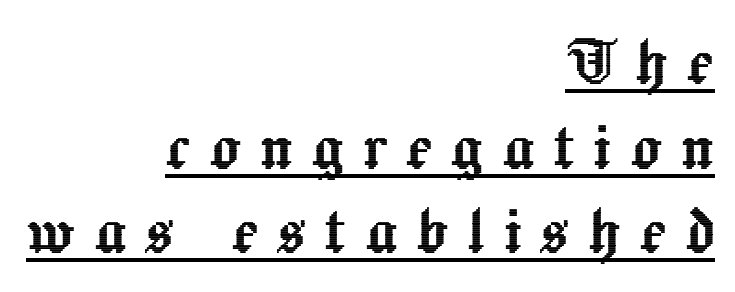
Q: Is the text italic (slanted)? A: No, it is upright.
Q: Is the text underlined? A: Yes.
Q: How is the paragraph aligned? A: Right-aligned.
Q: Is the spacing between letters normal or unusually wide? A: Unusually wide.
Q: Is the spacing between lines tight, normal or loose? A: Tight.
Q: Width (condensed, normal, or wide)? A: Normal.
Q: x-height? A: Medium.
Q: Monospaced? A: No.
